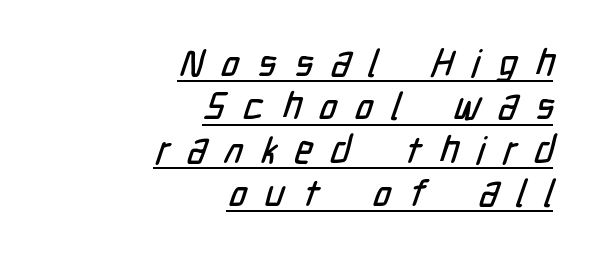
Look at the bottom of the vertical strokes: they stop flat, with no serifs. Where is the straight margin? On the right. The lines are packed closely together with very little leading. Character widths vary here, with narrow letters taking less room than wide ones.
